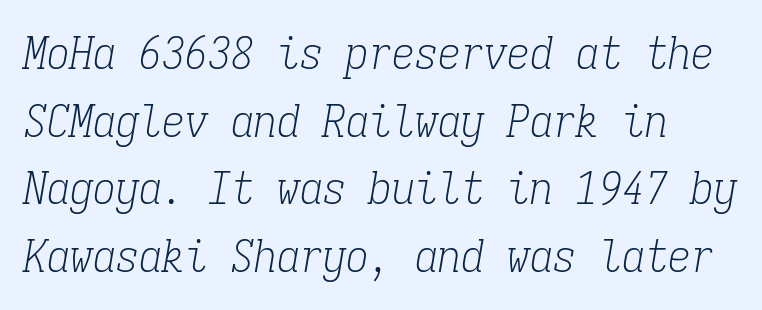
The image shows 46 px light, condensed serif type, italic (leaning right), monospaced; set normal line spacing (1.47x), normal letter spacing, not underlined; low stroke contrast and a medium x-height.
